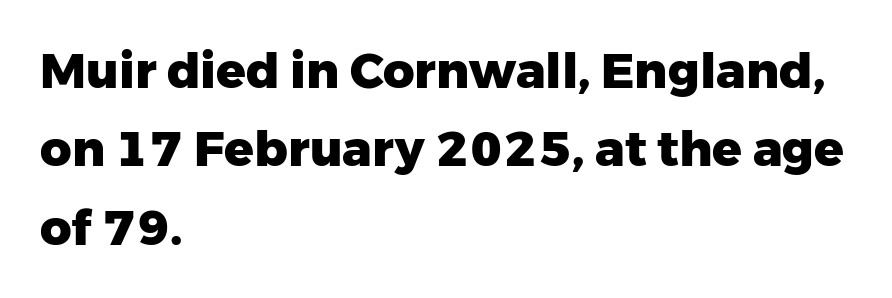
If you drew a line through each stem, it would be perfectly vertical. Notice how the passage keeps a crisp vertical edge on the left only. Weight: bold. Glyph-to-glyph distance matches everyday printed text. Note the varied advance widths — an 'i' is clearly narrower than an 'm'. Descenders are the only things crossing below the line.
